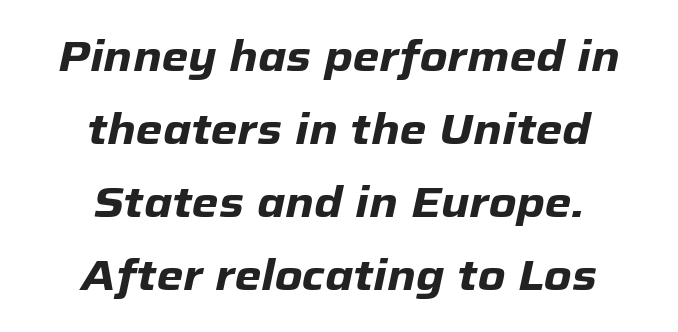
{"italic": "yes", "lean": "right", "slant_degrees": 12, "bold": "yes", "weight": "heavy", "width": "normal", "stroke_contrast": "low", "x_height": "medium", "monospaced": "no", "underline": "no", "align": "center", "line_spacing": "normal", "line_spacing_ratio": 1.7, "letter_spacing": "normal", "letter_spacing_em": 0.0, "glyph_px": 43}
